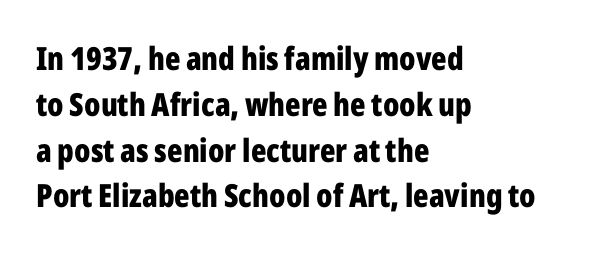
{"serif": "no", "italic": "no", "bold": "yes", "weight": "bold", "width": "condensed", "stroke_contrast": "low", "x_height": "medium", "monospaced": "no", "underline": "no", "align": "left", "line_spacing": "normal", "line_spacing_ratio": 1.43, "letter_spacing": "normal", "letter_spacing_em": 0.0, "glyph_px": 32}
